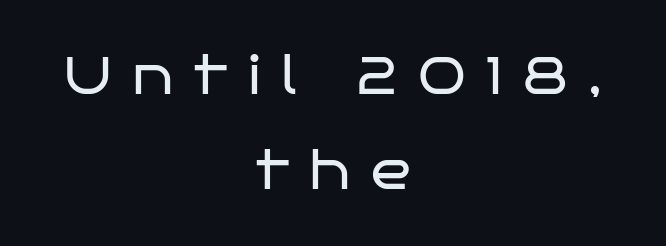
The image shows 53 px regular-weight, wide sans-serif type, upright; set centered, line spacing 1.79x, unusually wide letter spacing (+0.39 em), not underlined; low stroke contrast and a large x-height.
